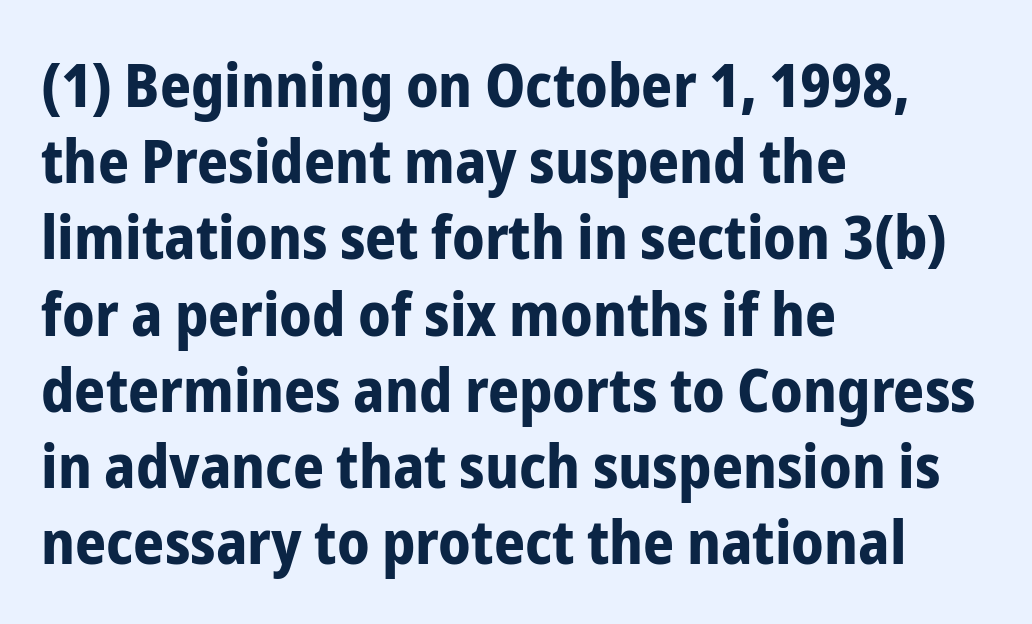
I'd call this a sans setting — the letters go barefoot. The letters advance in unequal steps, a hallmark of proportional type. I'd describe the lettering as bold — thick and assertive. Whoever set this chose a conventional vertical rhythm.
